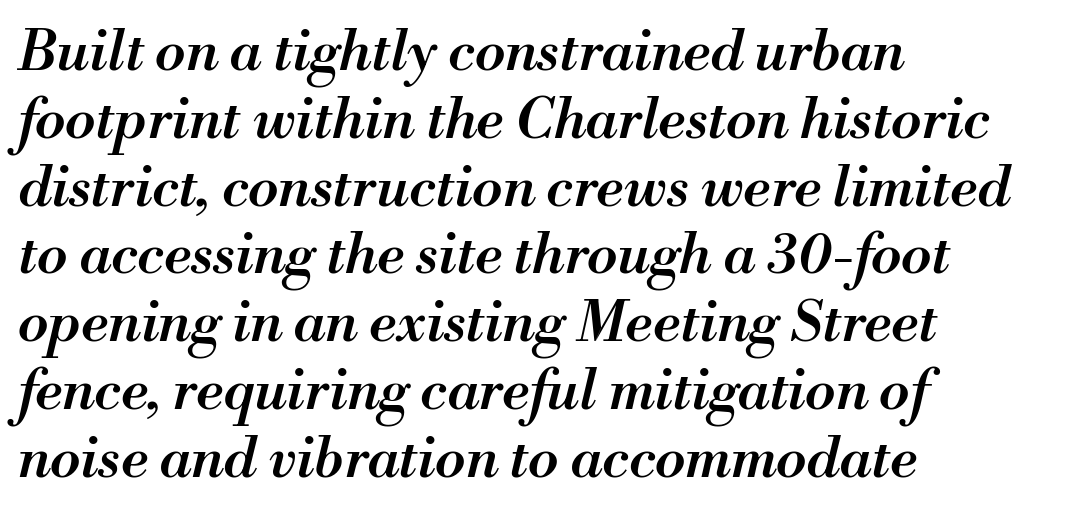
Q: Is the text bold? A: Semi-bold.
Q: Is the text italic (slanted)? A: Yes, it leans right by about 13 degrees.
Q: Is the text underlined? A: No.
Q: How is the paragraph aligned? A: Left-aligned.
Q: Is the spacing between letters normal or unusually wide? A: Normal.
Q: Width (condensed, normal, or wide)? A: Normal.
Q: Stroke contrast? A: Medium.
Q: x-height? A: Small.
Q: Monospaced? A: No.
